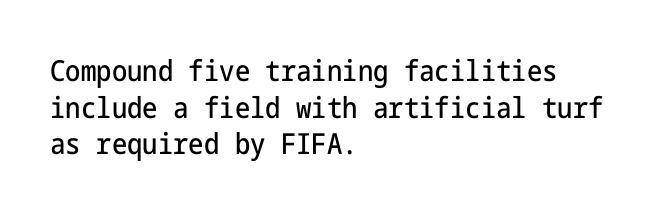
Q: Is the text italic (slanted)? A: No, it is upright.
Q: Is the typeface a serif or a sans-serif typeface? A: Sans-serif.
Q: Is the text underlined? A: No.
Q: How is the paragraph aligned? A: Left-aligned.
Q: Is the spacing between letters normal or unusually wide? A: Normal.
Q: Is the spacing between lines tight, normal or loose? A: Normal.
Q: Width (condensed, normal, or wide)? A: Condensed.
Q: Stroke contrast? A: Low.
Q: x-height? A: Medium.
